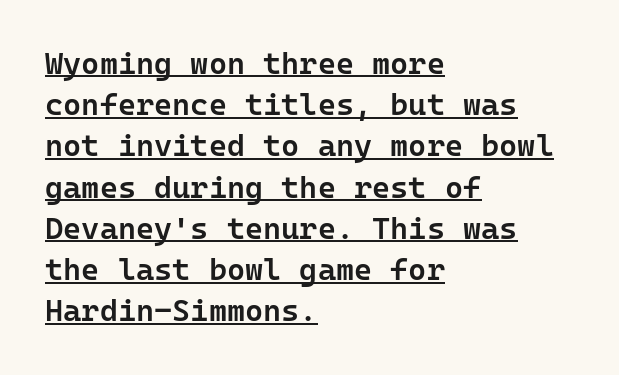
{"serif": "no", "italic": "no", "bold": "semi", "weight": "semibold", "width": "normal", "stroke_contrast": "low", "x_height": "medium", "monospaced": "yes", "underline": "yes", "align": "left", "line_spacing": "normal", "line_spacing_ratio": 1.33, "letter_spacing": "normal", "letter_spacing_em": 0.0, "glyph_px": 31}
